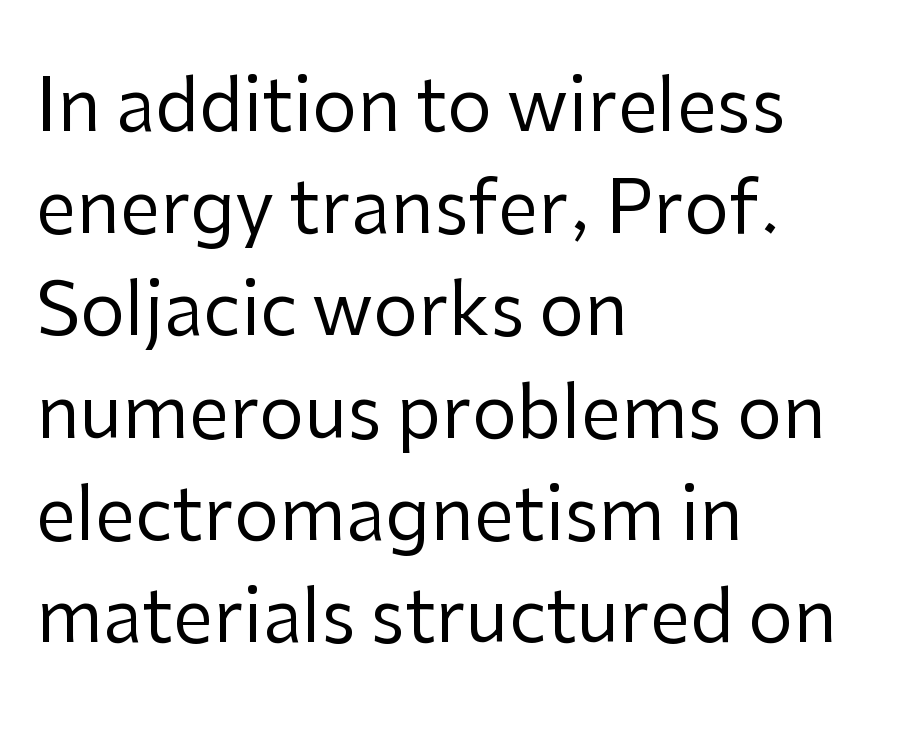
{"serif": "no", "italic": "no", "bold": "no", "weight": "regular", "width": "normal", "stroke_contrast": "low", "x_height": "medium", "monospaced": "no", "underline": "no", "align": "left", "line_spacing": "normal", "line_spacing_ratio": 1.42, "letter_spacing": "normal", "letter_spacing_em": 0.0, "glyph_px": 72}
